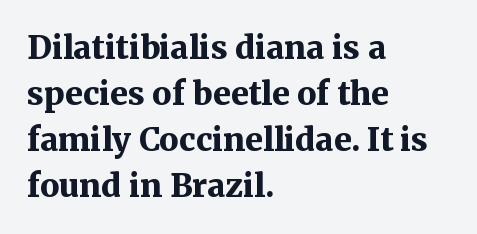
Compared with an ordinary text face, these strokes are far heavier — a full bold. Does extra space separate the letters? No, they use regular spacing. Ordinary non-slanted type is in use. Underline: absent. Unlike a clean sans, this face finishes its strokes with serifs.
